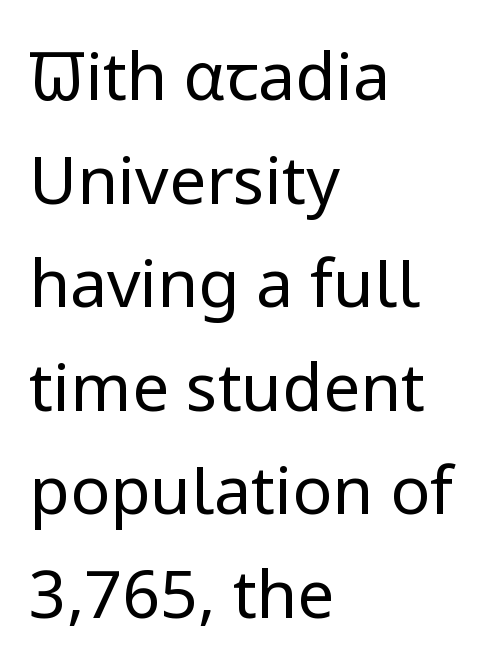
A bare baseline throughout the passage. The designer went with a sans here, leaving each stem footless. The letters advance in unequal steps, a hallmark of proportional type. A light-to-regular cut is what we see here. Italic? Not at all — the glyphs are vertical. The passage shown has conventional tracking throughout.
